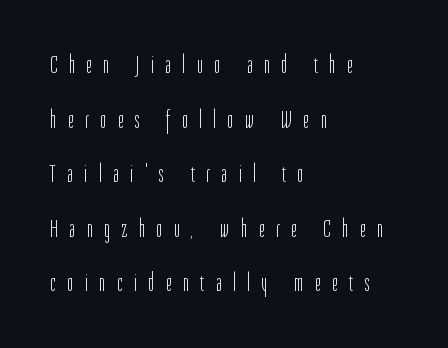
All the whitespace from short lines collects on the right. The letterforms sit at book weight or below. Words float on clear page, feet unadorned. Notice how the stems are strictly vertical — no italics here. Substantial extra tracking has been applied to these lines.
